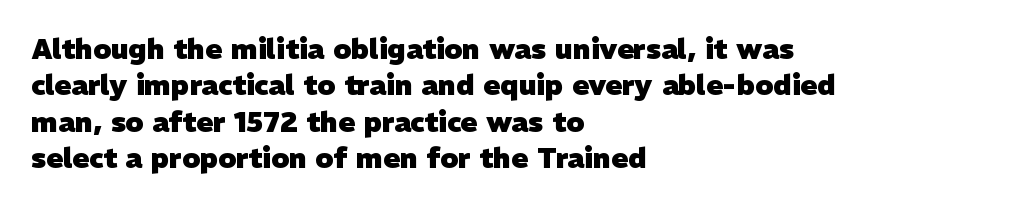
{"serif": "no", "bold": "yes", "weight": "heavy", "width": "normal", "stroke_contrast": "low", "x_height": "medium", "monospaced": "no", "underline": "no", "align": "left", "line_spacing": "normal", "line_spacing_ratio": 1.3, "letter_spacing": "normal", "letter_spacing_em": 0.0, "glyph_px": 28}
